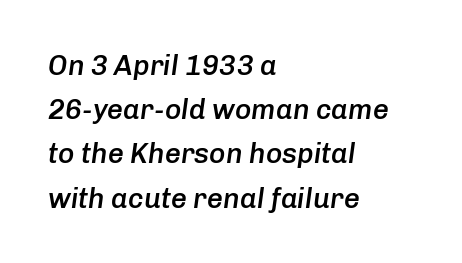
The image shows 28 px semibold type, italic (leaning right); set left-aligned, normal line spacing (1.58x), normal letter spacing, not underlined; low stroke contrast and a medium x-height.
